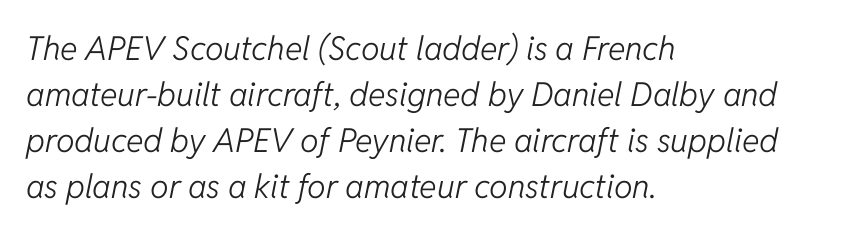
Q: Is the text bold? A: No.
Q: Is the text italic (slanted)? A: Yes, it leans right by about 11 degrees.
Q: Is the text underlined? A: No.
Q: How is the paragraph aligned? A: Left-aligned.
Q: Is the spacing between letters normal or unusually wide? A: Normal.
Q: Is the spacing between lines tight, normal or loose? A: Normal.
Q: Width (condensed, normal, or wide)? A: Normal.
Q: Stroke contrast? A: Low.
Q: x-height? A: Medium.
Q: Monospaced? A: No.
